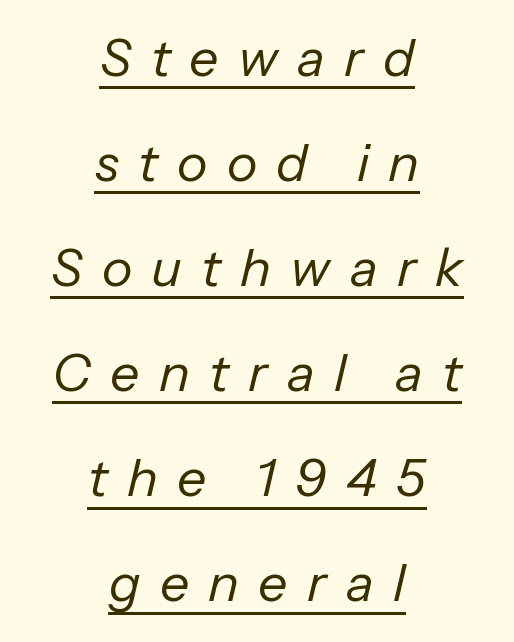
{"italic": "yes", "lean": "right", "slant_degrees": 13, "bold": "no", "weight": "regular", "width": "normal", "stroke_contrast": "low", "x_height": "medium", "monospaced": "no", "underline": "yes", "align": "center", "line_spacing": "loose", "line_spacing_ratio": 2.02, "letter_spacing": "wide", "letter_spacing_em": 0.37, "glyph_px": 52}
